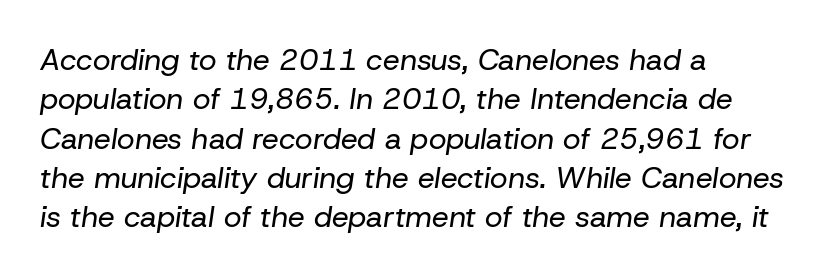
The ragged edge is on the right, which tells us the setting is flush left. The rendering uses natural spacing where letterforms have individual widths. A light-to-regular cut is what we see here. The block of text has a typical density, with ordinary space between rows.
